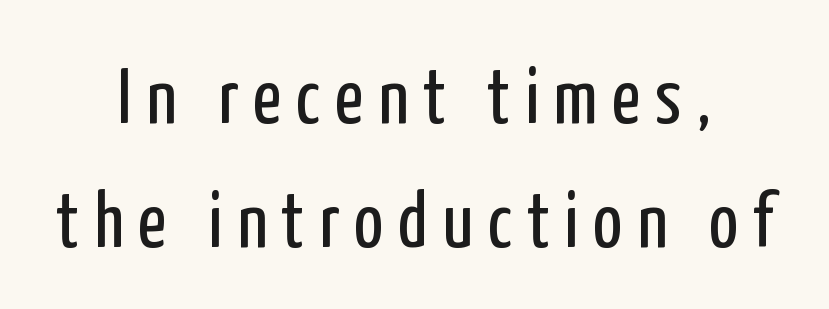
The lettering stays uniformly vertical, giving the passage a roman look. Note the varied advance widths — an 'i' is clearly narrower than an 'm'. The text was rendered using a sans face with plain stroke endings. Teacher's note: observe the equal gaps on both sides — that is centered alignment. Each row of text sits above clean, open space.
